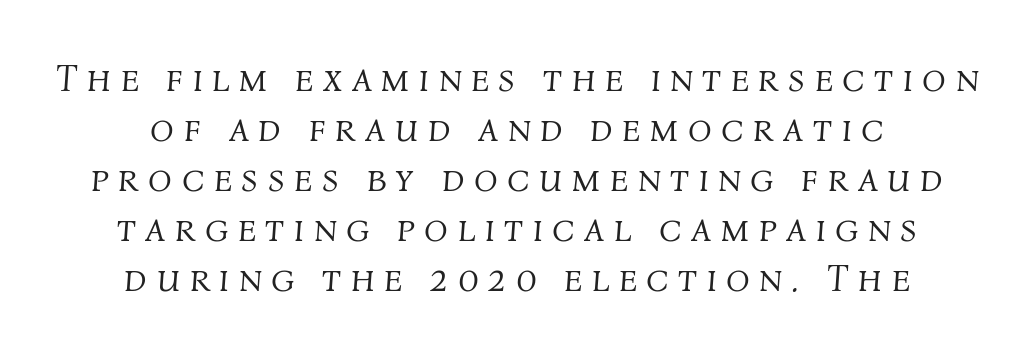
Q: Is the text bold? A: No.
Q: Is the text italic (slanted)? A: Yes, it leans right by about 4 degrees.
Q: Is the text underlined? A: No.
Q: How is the paragraph aligned? A: Centered.
Q: Is the spacing between letters normal or unusually wide? A: Unusually wide.
Q: Is the spacing between lines tight, normal or loose? A: Normal.
Q: Width (condensed, normal, or wide)? A: Normal.
Q: Stroke contrast? A: Medium.
Q: x-height? A: Medium.
Q: Monospaced? A: No.
